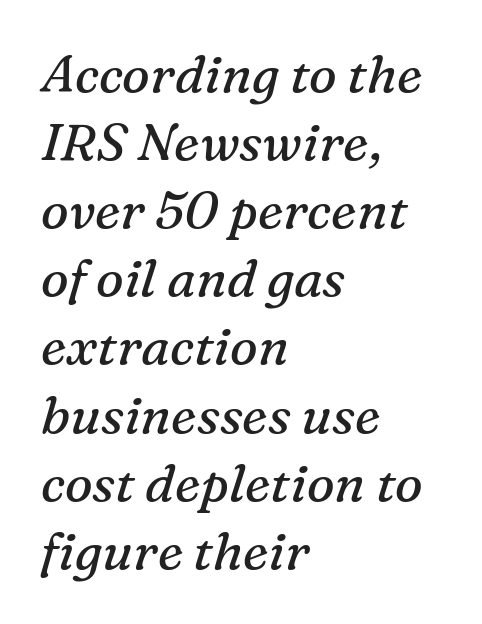
The image shows 52 px regular-weight serif type, italic (leaning right); set left-aligned, normal line spacing (1.31x), normal letter spacing, not underlined; medium stroke contrast and a medium x-height.
